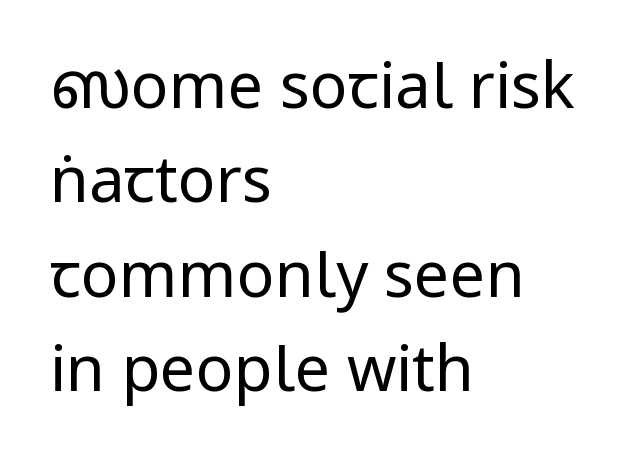
{"serif": "no", "italic": "no", "bold": "no", "weight": "regular", "width": "condensed", "stroke_contrast": "low", "x_height": "large", "monospaced": "no", "underline": "no", "align": "left", "line_spacing": "normal", "line_spacing_ratio": 1.5, "letter_spacing": "normal", "letter_spacing_em": 0.0, "glyph_px": 63}
